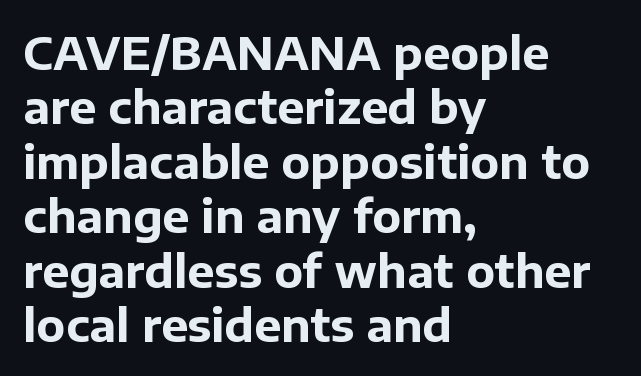
The image shows 45 px bold sans-serif type, upright; set left-aligned, line spacing 1.21x, normal letter spacing, not underlined; low stroke contrast and a medium x-height.
